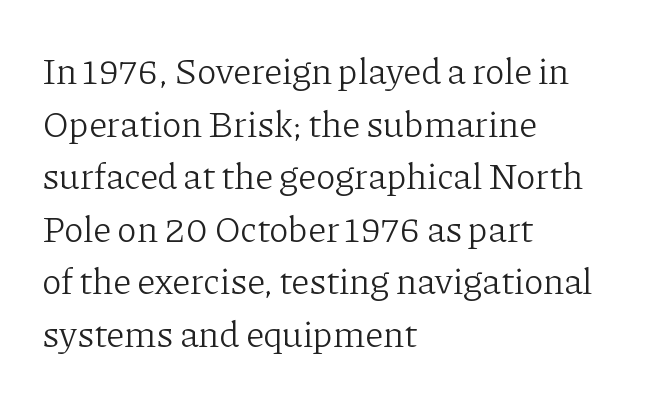
{"serif": "yes", "italic": "no", "bold": "no", "weight": "light", "width": "normal", "stroke_contrast": "low", "x_height": "medium", "monospaced": "no", "underline": "no", "align": "left", "line_spacing": "normal", "line_spacing_ratio": 1.42, "letter_spacing": "normal", "letter_spacing_em": 0.0, "glyph_px": 37}
